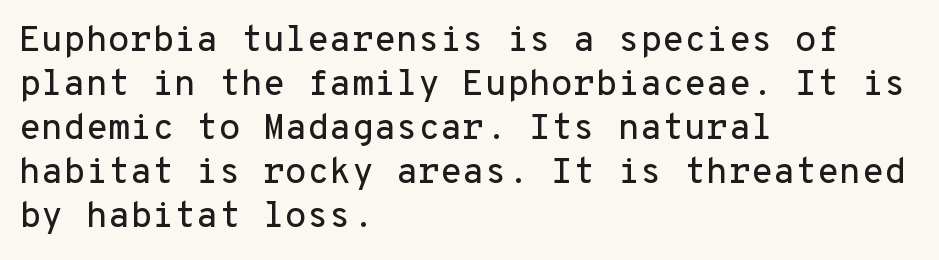
Q: Is the text italic (slanted)? A: No, it is upright.
Q: Is the typeface a serif or a sans-serif typeface? A: Sans-serif.
Q: Is the text underlined? A: No.
Q: How is the paragraph aligned? A: Left-aligned.
Q: Is the spacing between letters normal or unusually wide? A: Normal.
Q: Width (condensed, normal, or wide)? A: Normal.
Q: Stroke contrast? A: Low.
Q: x-height? A: Medium.
Q: Monospaced? A: Yes.
